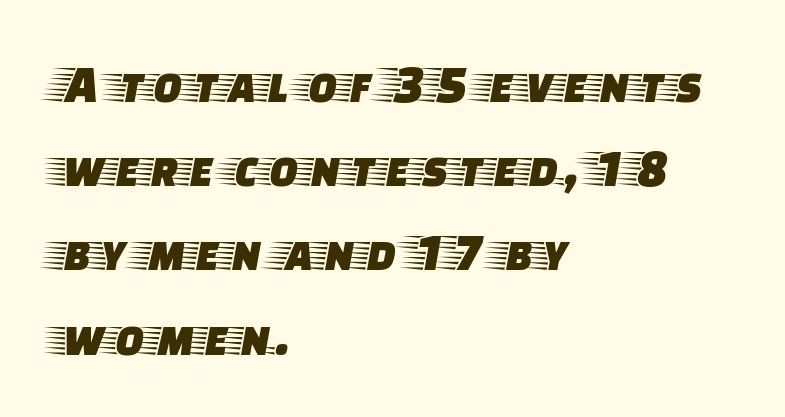
Q: Is the text italic (slanted)? A: Yes.
Q: Is the typeface a serif or a sans-serif typeface? A: Serif.
Q: Is the text underlined? A: No.
Q: How is the paragraph aligned? A: Left-aligned.
Q: Is the spacing between letters normal or unusually wide? A: Normal.
Q: Is the spacing between lines tight, normal or loose? A: Normal.
Q: Width (condensed, normal, or wide)? A: Wide.
Q: Stroke contrast? A: Low.
Q: x-height? A: Large.
Q: Monospaced? A: No.
